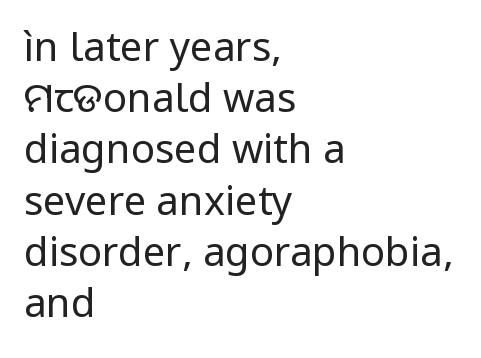
Horizontal alignment here is leftward, the default for most running prose. Evenly set lines give the paragraph a standard silhouette. Plain, unruled lines of type. The axis of the letterforms is exactly vertical.
